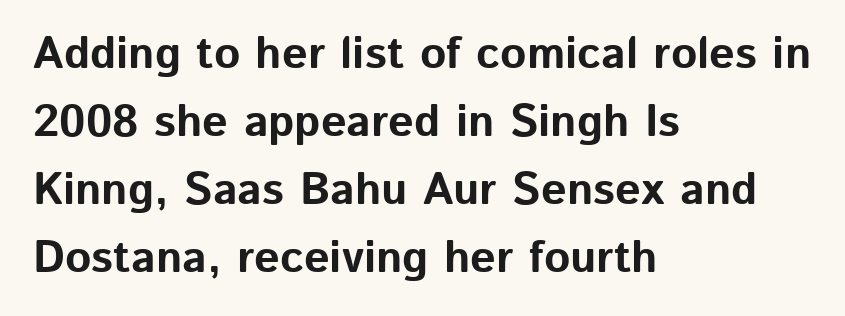
The image shows 45 px bold sans-serif type, upright; set left-aligned, normal line spacing (1.51x), normal letter spacing, not underlined; low stroke contrast and a medium x-height.
